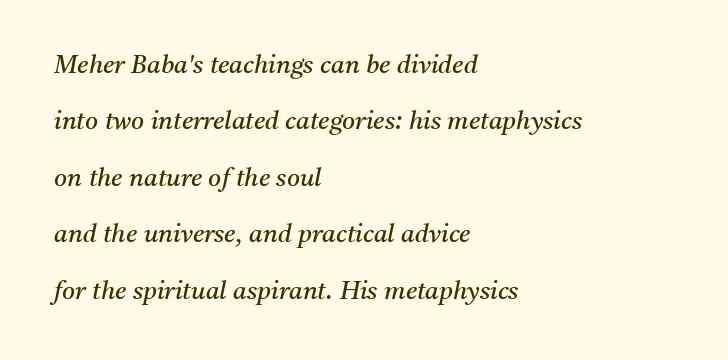
An italicized treatment has been applied to the whole sample. Just letters on the line, the space beneath them empty. Standard letterfit; no display-style spreading of the glyphs. These glyphs show unthickened strokes, regular width or finer. Vertical spacing — loose.
